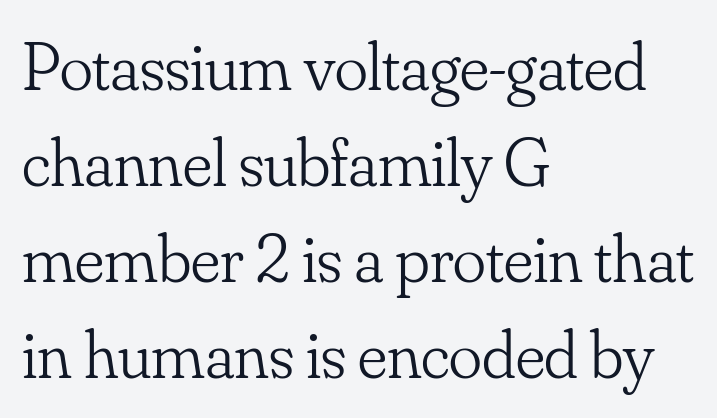
Q: Is the text bold? A: No.
Q: Is the text italic (slanted)? A: No, it is upright.
Q: Is the typeface a serif or a sans-serif typeface? A: Serif.
Q: Is the text underlined? A: No.
Q: How is the paragraph aligned? A: Left-aligned.
Q: Is the spacing between letters normal or unusually wide? A: Normal.
Q: Is the spacing between lines tight, normal or loose? A: Normal.
Q: Width (condensed, normal, or wide)? A: Normal.
Q: Stroke contrast? A: Low.
Q: x-height? A: Small.
Q: Monospaced? A: No.
